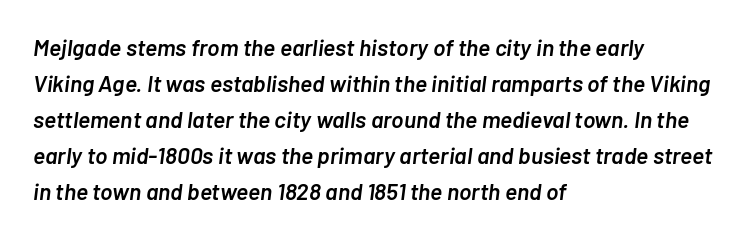
{"italic": "yes", "lean": "right", "slant_degrees": 7, "bold": "semi", "underline": "no", "align": "left", "line_spacing": "normal", "line_spacing_ratio": 1.56, "letter_spacing": "normal", "letter_spacing_em": 0.0, "glyph_px": 23}
